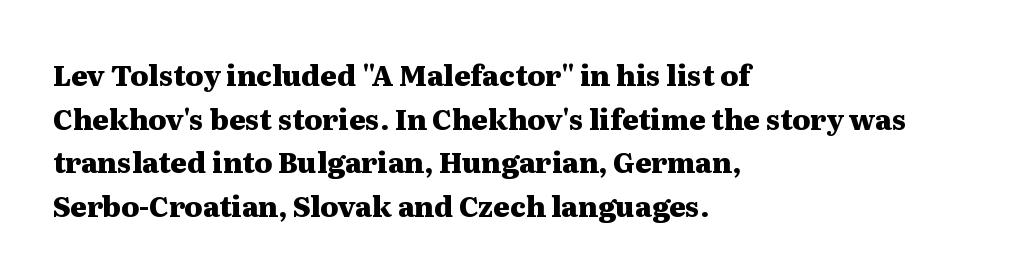
The image shows 28 px heavy, wide serif type, upright; set left-aligned, normal line spacing (1.56x), normal letter spacing, not underlined; medium stroke contrast and a medium x-height.
